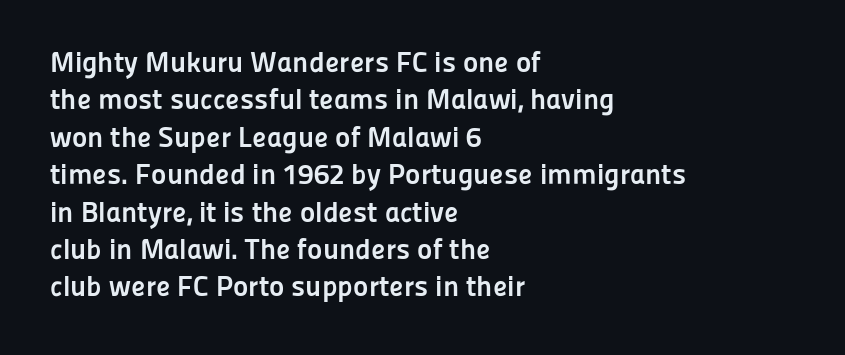
{"serif": "no", "italic": "no", "bold": "yes", "weight": "semibold", "width": "normal", "stroke_contrast": "low", "x_height": "medium", "monospaced": "no", "underline": "no", "align": "left", "line_spacing": "normal", "line_spacing_ratio": 1.29, "letter_spacing": "normal", "letter_spacing_em": 0.0, "glyph_px": 29}
